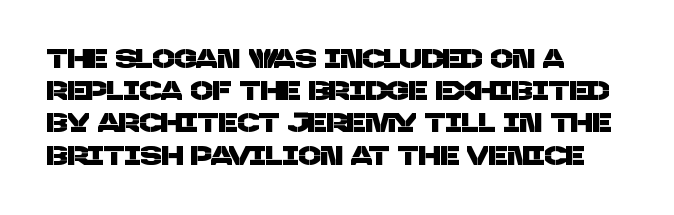
The image shows 26 px text type; set left-aligned, line spacing 1.24x, normal letter spacing, not underlined.
